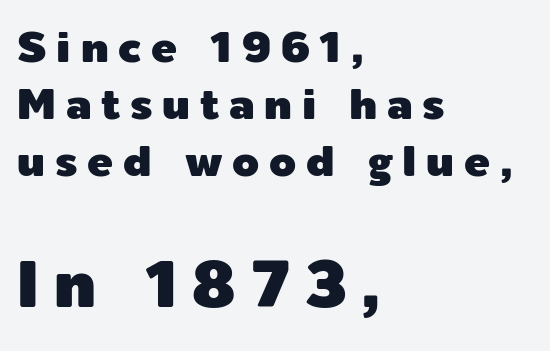
{"serif": "no", "italic": "no", "width": "normal", "x_height": "medium", "monospaced": "no", "underline": "no", "align": "left", "line_spacing": "normal", "line_spacing_ratio": 1.32, "letter_spacing": "wide", "letter_spacing_em": 0.23, "larger_block": "second", "size_ratio": 1.51, "glyph_px": 65}
